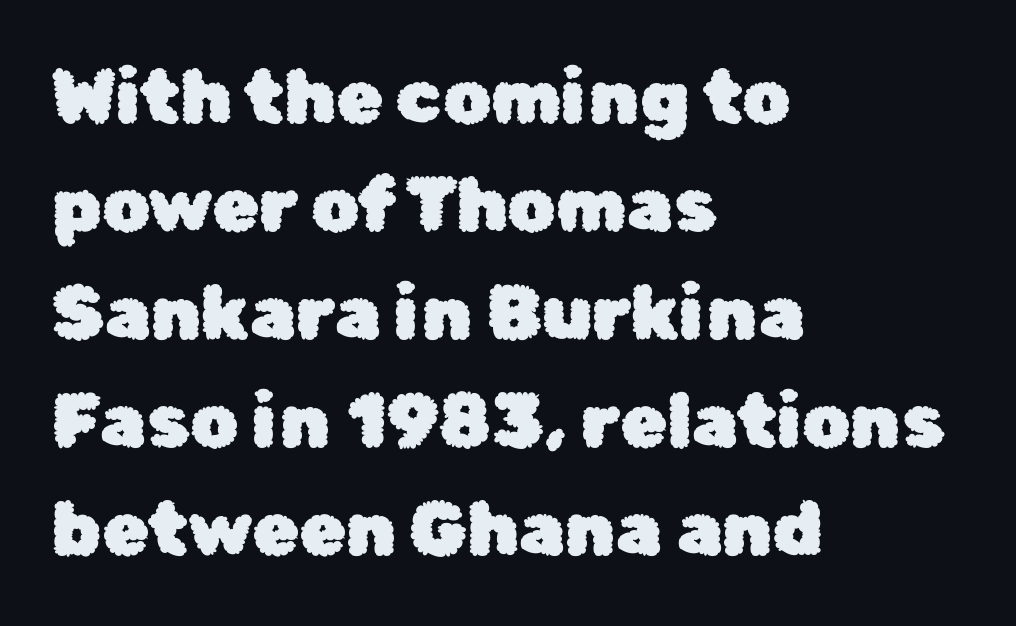
Q: Is the text italic (slanted)? A: No, it is upright.
Q: Is the typeface a serif or a sans-serif typeface? A: Sans-serif.
Q: Is the text underlined? A: No.
Q: How is the paragraph aligned? A: Left-aligned.
Q: Is the spacing between letters normal or unusually wide? A: Normal.
Q: Is the spacing between lines tight, normal or loose? A: Normal.
Q: Width (condensed, normal, or wide)? A: Normal.
Q: Stroke contrast? A: Low.
Q: x-height? A: Medium.
Q: Monospaced? A: No.
